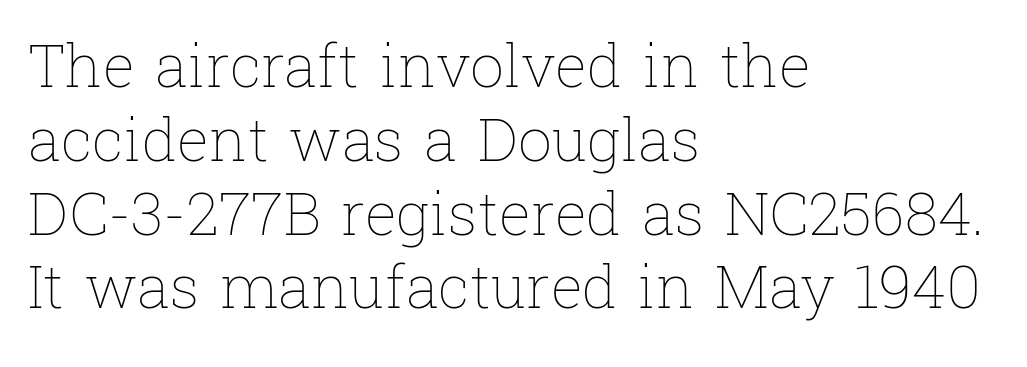
Q: Is the text bold? A: No.
Q: Is the text italic (slanted)? A: No, it is upright.
Q: Is the text underlined? A: No.
Q: How is the paragraph aligned? A: Left-aligned.
Q: Is the spacing between letters normal or unusually wide? A: Normal.
Q: Width (condensed, normal, or wide)? A: Normal.
Q: Stroke contrast? A: Low.
Q: x-height? A: Medium.
Q: Monospaced? A: No.
